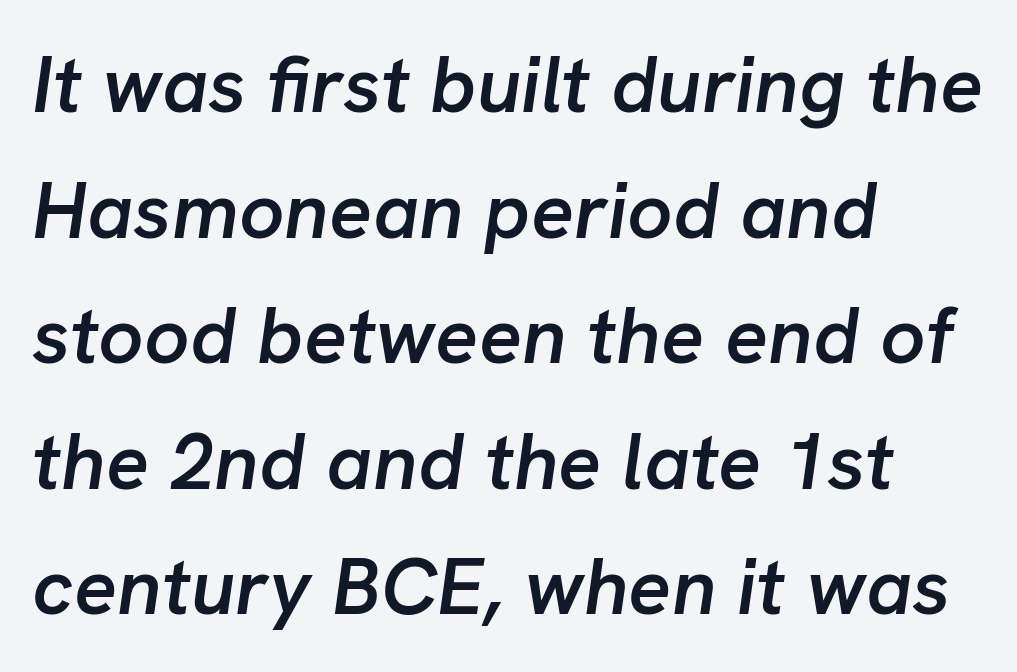
{"italic": "yes", "lean": "right", "slant_degrees": 8, "bold": "semi", "weight": "semibold", "width": "normal", "stroke_contrast": "low", "x_height": "medium", "monospaced": "no", "underline": "no", "align": "left", "line_spacing": "normal", "line_spacing_ratio": 1.57, "letter_spacing": "normal", "letter_spacing_em": 0.0, "glyph_px": 80}
